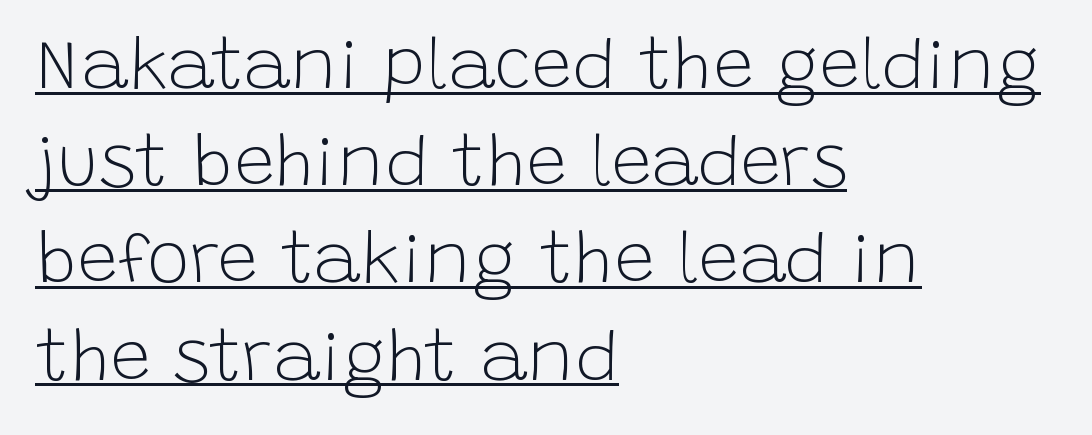
The image shows 72 px light sans-serif type, upright; set left-aligned, normal line spacing (1.35x), normal letter spacing, underlined; low stroke contrast and a large x-height.
